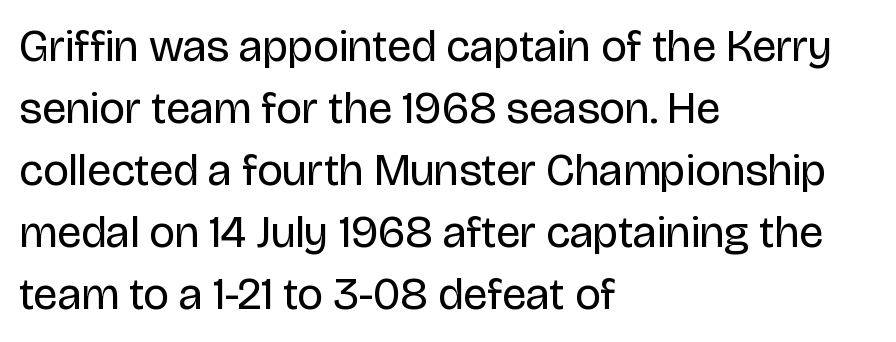
The image shows 45 px regular-weight sans-serif type, upright; set left-aligned, normal line spacing (1.38x), normal letter spacing, not underlined; low stroke contrast and a large x-height.
